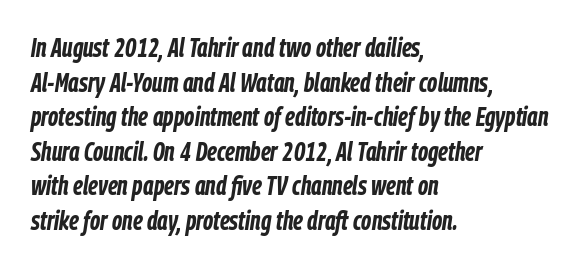
The image shows 26 px bold type, italic (leaning right); set left-aligned, normal line spacing (1.33x), normal letter spacing, not underlined.
